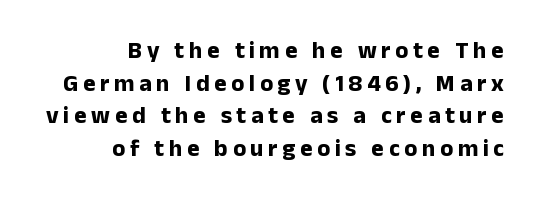
{"italic": "no", "bold": "yes", "underline": "no", "align": "right", "line_spacing": "normal", "line_spacing_ratio": 1.36, "glyph_px": 24}
